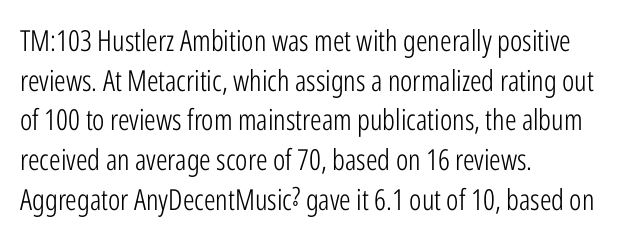
{"serif": "no", "italic": "no", "bold": "no", "weight": "light", "width": "condensed", "stroke_contrast": "low", "x_height": "medium", "monospaced": "no", "underline": "no", "align": "left", "line_spacing": "normal", "line_spacing_ratio": 1.37, "letter_spacing": "normal", "letter_spacing_em": 0.0, "glyph_px": 29}
